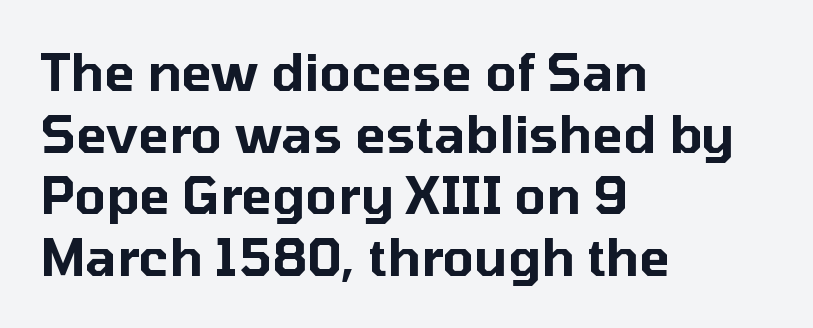
{"serif": "no", "italic": "no", "width": "normal", "stroke_contrast": "low", "x_height": "medium", "monospaced": "no", "underline": "no", "align": "left", "line_spacing_ratio": 1.21, "letter_spacing": "normal", "letter_spacing_em": 0.0, "glyph_px": 51}
